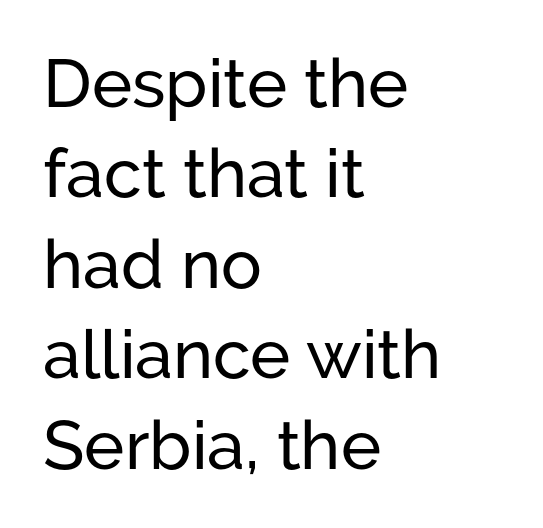
{"serif": "no", "italic": "no", "width": "normal", "stroke_contrast": "low", "x_height": "medium", "monospaced": "no", "underline": "no", "align": "left", "line_spacing": "normal", "line_spacing_ratio": 1.33, "letter_spacing": "normal", "letter_spacing_em": 0.0, "glyph_px": 68}
